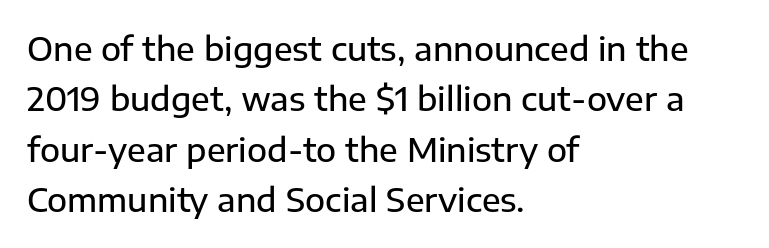
Q: Is the text italic (slanted)? A: No, it is upright.
Q: Is the typeface a serif or a sans-serif typeface? A: Sans-serif.
Q: Is the text underlined? A: No.
Q: How is the paragraph aligned? A: Left-aligned.
Q: Is the spacing between letters normal or unusually wide? A: Normal.
Q: Is the spacing between lines tight, normal or loose? A: Normal.
Q: Width (condensed, normal, or wide)? A: Normal.
Q: Stroke contrast? A: Low.
Q: x-height? A: Medium.
Q: Monospaced? A: No.
